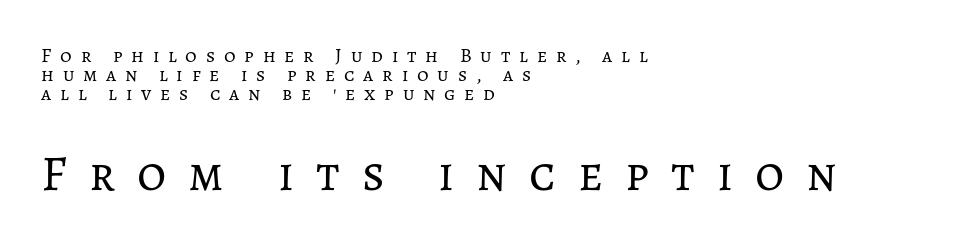
{"italic": "no", "bold": "no", "weight": "regular", "width": "normal", "stroke_contrast": "low", "x_height": "medium", "monospaced": "no", "underline": "no", "align": "left", "line_spacing": "tight", "line_spacing_ratio": 0.96, "letter_spacing": "wide", "letter_spacing_em": 0.44, "larger_block": "second", "size_ratio": 2.5, "glyph_px": 50}
